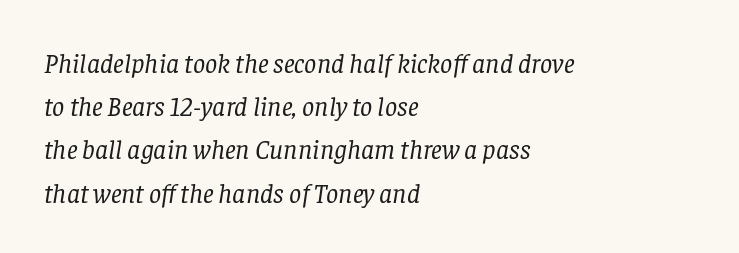
The image shows 27 px text type, italic (leaning right); set left-aligned, normal line spacing (1.6x), normal letter spacing, not underlined.
